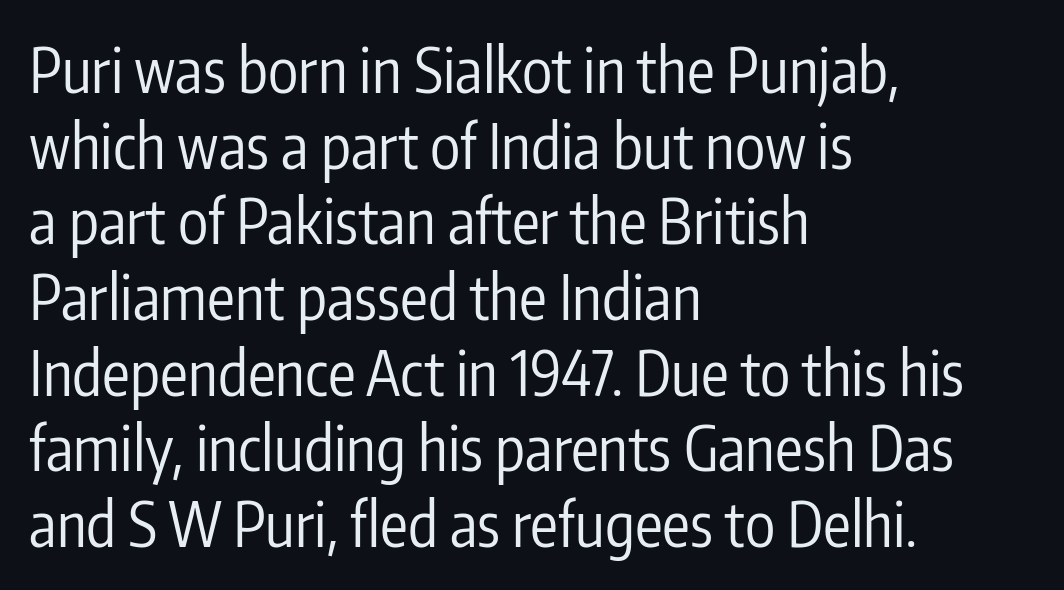
Words float on clear page, feet unadorned. Posture: straight, roman, zero tilt. One-word summary of the alignment: left. Stroke thickness stays within the range of a standard reading face or lighter.
